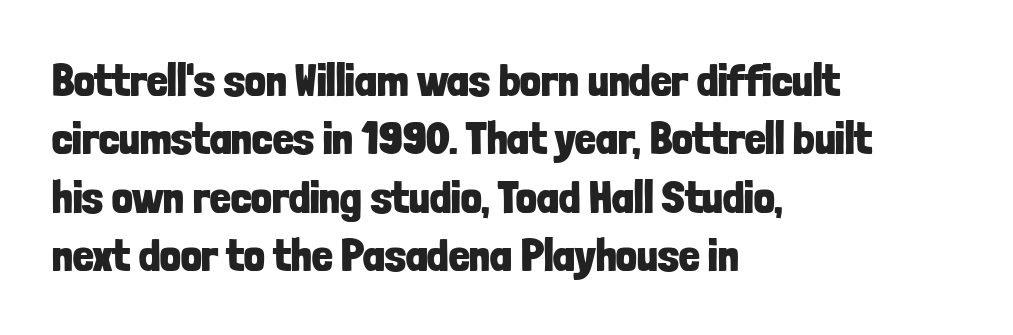
{"serif": "no", "italic": "no", "bold": "yes", "weight": "bold", "width": "condensed", "stroke_contrast": "low", "x_height": "medium", "monospaced": "no", "underline": "no", "align": "left", "line_spacing": "normal", "line_spacing_ratio": 1.27, "letter_spacing": "normal", "letter_spacing_em": 0.0, "glyph_px": 46}
